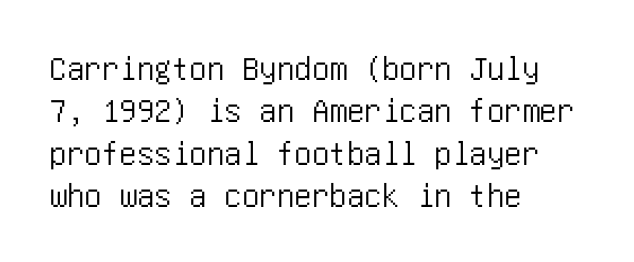
{"serif": "no", "italic": "no", "width": "condensed", "stroke_contrast": "low", "x_height": "large", "underline": "no", "align": "left", "line_spacing_ratio": 1.21, "letter_spacing": "normal", "letter_spacing_em": 0.0, "glyph_px": 35}
